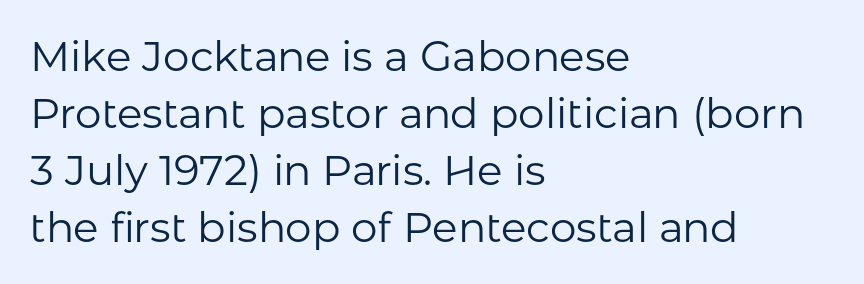
The image shows 42 px regular-weight sans-serif type, upright; set left-aligned, normal line spacing (1.36x), normal letter spacing, not underlined; low stroke contrast and a medium x-height.
